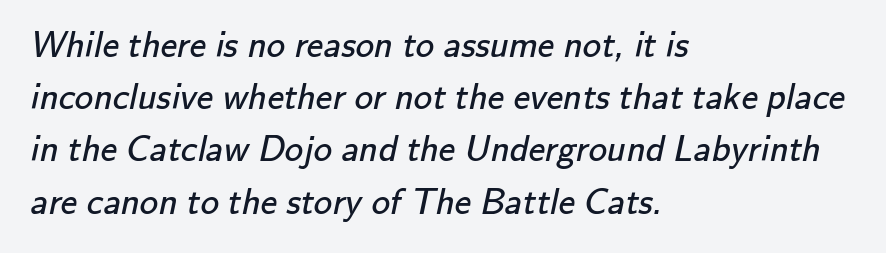
Heaviness? Minimal to ordinary, like unemphasized prose. Spacing verdict: proportional, widths tailored to each character. Rows of type keep a routine distance in the vertical direction. Horizontally, the lines are justified to the leading edge only. Regarding serifs, this sample does without them.
